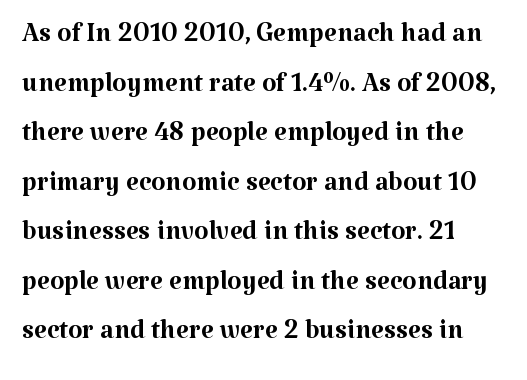
{"serif": "yes", "italic": "no", "bold": "no", "weight": "regular", "width": "normal", "stroke_contrast": "medium", "x_height": "medium", "monospaced": "no", "underline": "no", "align": "left", "line_spacing": "normal", "line_spacing_ratio": 1.34, "letter_spacing": "normal", "letter_spacing_em": 0.0, "glyph_px": 37}
